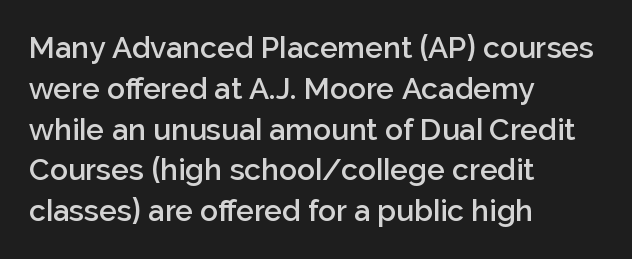
Q: Is the text bold? A: Semi-bold.
Q: Is the text italic (slanted)? A: No, it is upright.
Q: Is the typeface a serif or a sans-serif typeface? A: Sans-serif.
Q: Is the text underlined? A: No.
Q: How is the paragraph aligned? A: Left-aligned.
Q: Is the spacing between letters normal or unusually wide? A: Normal.
Q: Is the spacing between lines tight, normal or loose? A: Normal.
Q: Width (condensed, normal, or wide)? A: Normal.
Q: Stroke contrast? A: Low.
Q: x-height? A: Medium.
Q: Monospaced? A: No.
